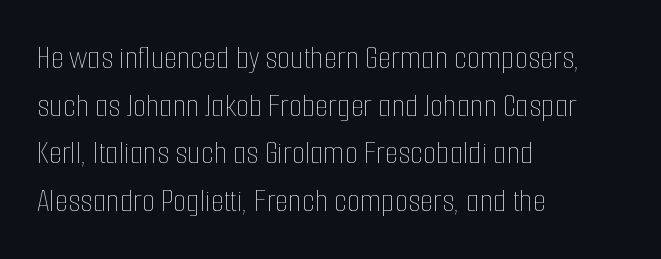
{"italic": "no", "bold": "no", "weight": "thin", "width": "condensed", "stroke_contrast": "low", "x_height": "medium", "monospaced": "no", "underline": "no", "align": "left", "line_spacing": "normal", "line_spacing_ratio": 1.4, "letter_spacing": "normal", "letter_spacing_em": 0.0, "glyph_px": 34}
